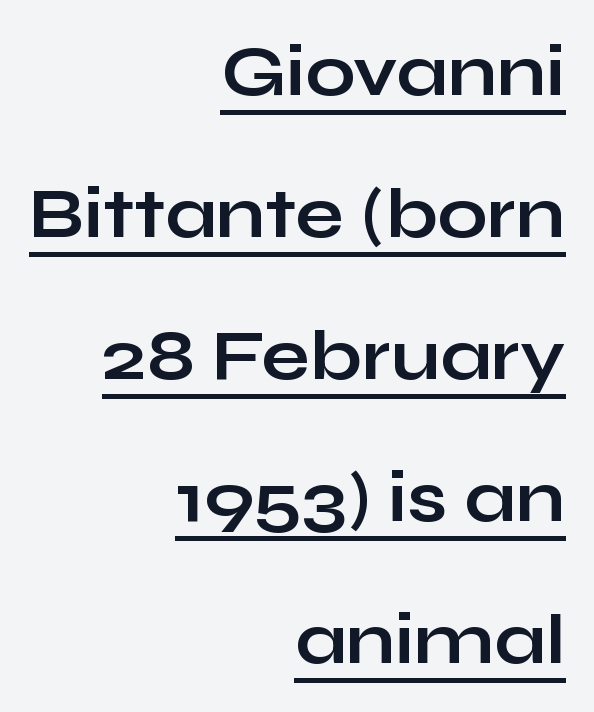
The image shows 71 px bold, wide sans-serif type, upright; set right-aligned, loose line spacing (2.0x), normal letter spacing, underlined; low stroke contrast and a medium x-height.
